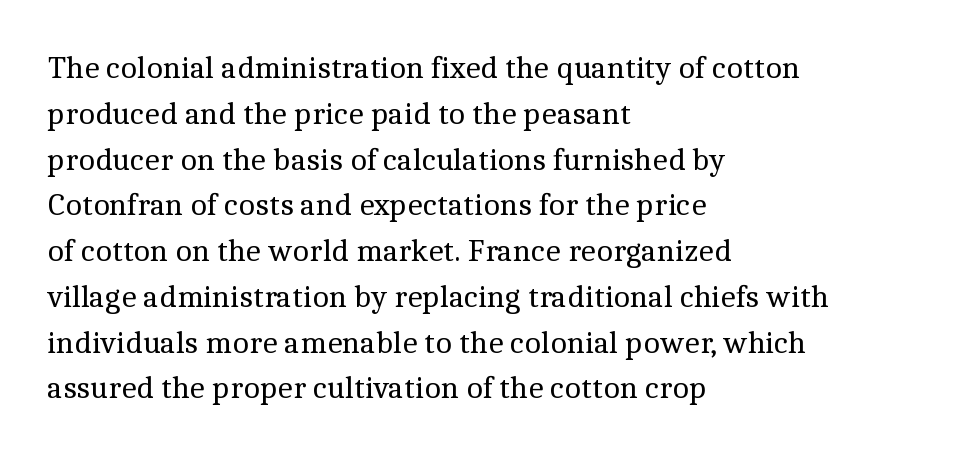
Nothing unusual about the tracking: characters are spaced as the font intends. The text block is weighted toward the left margin, trailing off unevenly rightward. Is the type heavy? It reads as light-to-regular instead. The glyphs are unaccompanied by any horizontal stroke below them. The axis of the letterforms is exactly vertical. Note the varied advance widths — an 'i' is clearly narrower than an 'm'.
